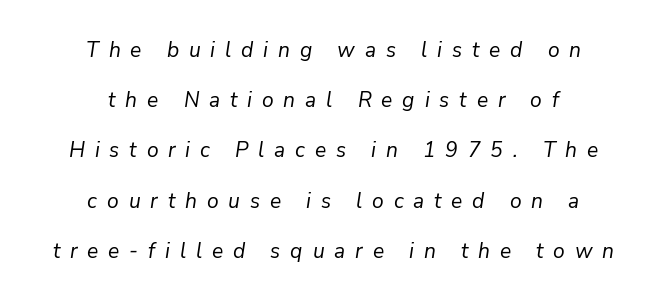
Students, observe: this is what heavily led, spacious text looks like. The text carries the slant typical of an italic or oblique font. Stem width sits at or under what a default text font uses. The strip under each line holds only bare page. These lines stack symmetrically, like a column narrowing and widening about its center. Look at the tracking — it's clearly loosened, letters drifting apart.
